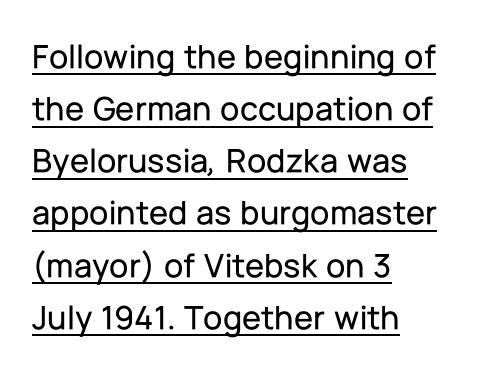
Q: Is the text italic (slanted)? A: No, it is upright.
Q: Is the typeface a serif or a sans-serif typeface? A: Sans-serif.
Q: Is the text underlined? A: Yes.
Q: How is the paragraph aligned? A: Left-aligned.
Q: Is the spacing between letters normal or unusually wide? A: Normal.
Q: Is the spacing between lines tight, normal or loose? A: Normal.
Q: Width (condensed, normal, or wide)? A: Normal.
Q: Stroke contrast? A: Low.
Q: x-height? A: Medium.
Q: Monospaced? A: No.
